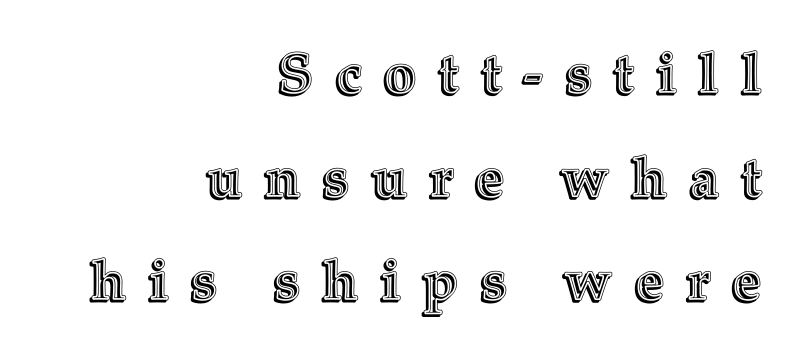
The image shows 56 px text type, upright; set right-aligned, line spacing 1.85x, unusually wide letter spacing (+0.41 em), not underlined; a medium x-height.
